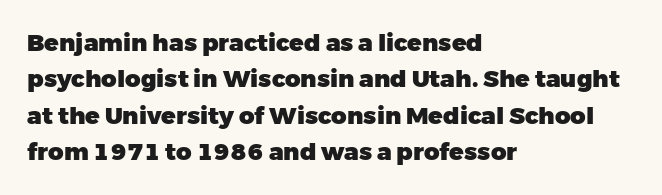
The designer left line spacing at the default. The horizontal fit of the characters is conventional and even. The specimen reads as upright at a glance. The passage shown is not underscored anywhere. The letters are bold, with thick, heavy strokes.
